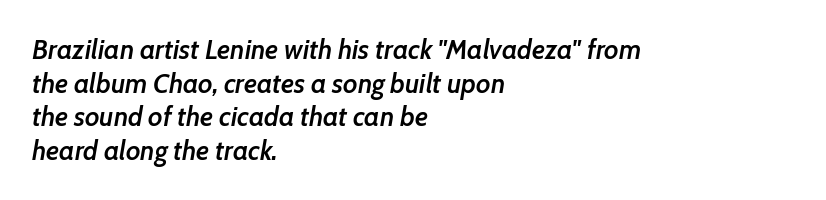
{"italic": "yes", "lean": "right", "slant_degrees": 7, "bold": "semi", "underline": "no", "align": "left", "line_spacing": "normal", "line_spacing_ratio": 1.25, "letter_spacing": "normal", "letter_spacing_em": 0.0, "glyph_px": 27}
